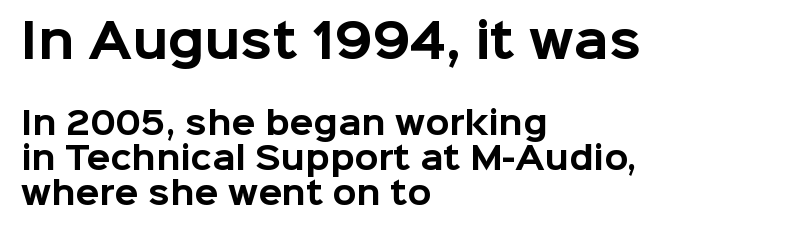
Q: Is the text bold? A: Yes.
Q: Is the text italic (slanted)? A: No, it is upright.
Q: Is the typeface a serif or a sans-serif typeface? A: Sans-serif.
Q: Is the text underlined? A: No.
Q: How is the paragraph aligned? A: Left-aligned.
Q: Is the spacing between letters normal or unusually wide? A: Normal.
Q: Is the spacing between lines tight, normal or loose? A: Tight.
Q: Which block of text is set in a larger size, the first (top) or the second (bottom)? A: The first (top) one.
Q: Width (condensed, normal, or wide)? A: Normal.
Q: Stroke contrast? A: Low.
Q: x-height? A: Medium.
Q: Monospaced? A: No.
